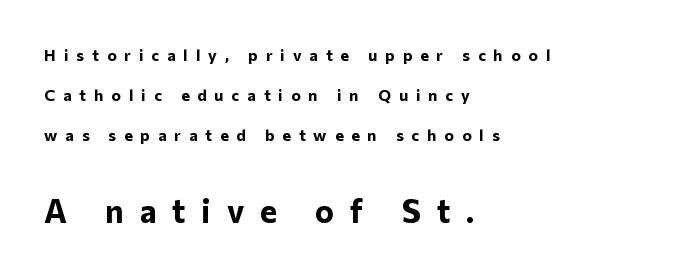
The image shows 32 px bold sans-serif type, upright; set left-aligned, loose line spacing (2.5x), unusually wide letter spacing (+0.5 em), not underlined; the second (bottom) block is 2.0x larger; low stroke contrast and a medium x-height.
